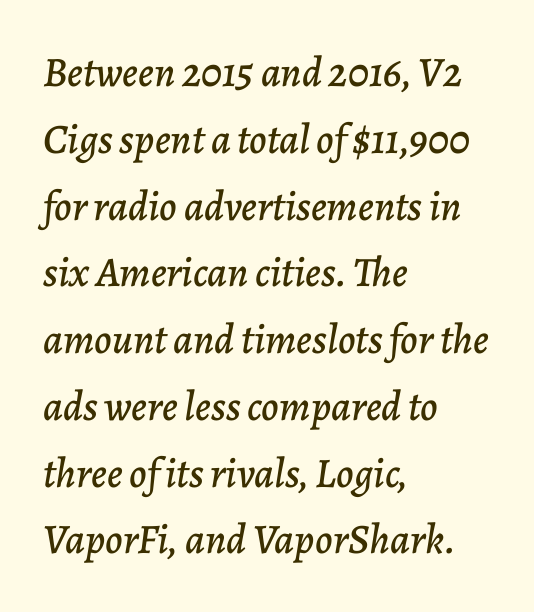
Q: Is the text italic (slanted)? A: Yes, it leans right by about 7 degrees.
Q: Is the text underlined? A: No.
Q: How is the paragraph aligned? A: Left-aligned.
Q: Is the spacing between letters normal or unusually wide? A: Normal.
Q: Is the spacing between lines tight, normal or loose? A: Normal.
Q: Width (condensed, normal, or wide)? A: Normal.
Q: Stroke contrast? A: Low.
Q: x-height? A: Medium.
Q: Monospaced? A: No.
